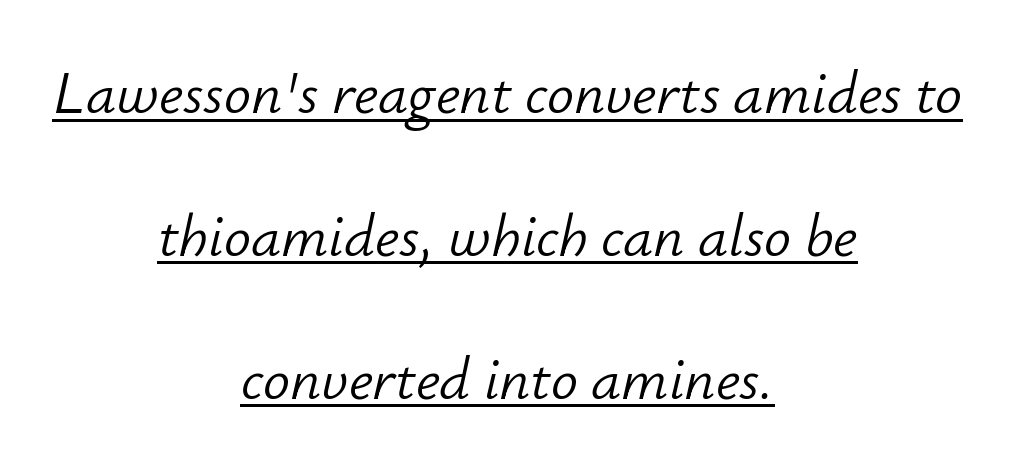
The image shows 60 px light type, italic (leaning right); set centered, loose line spacing (2.38x), normal letter spacing, underlined; low stroke contrast and a small x-height.
